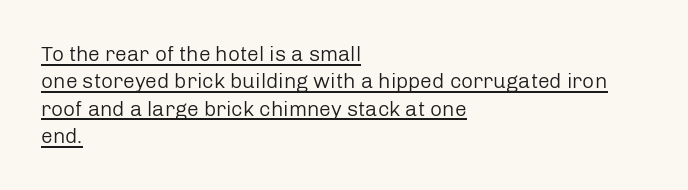
{"italic": "no", "bold": "no", "underline": "yes", "align": "left", "line_spacing": "normal", "line_spacing_ratio": 1.3, "letter_spacing": "normal", "letter_spacing_em": 0.0, "glyph_px": 21}
